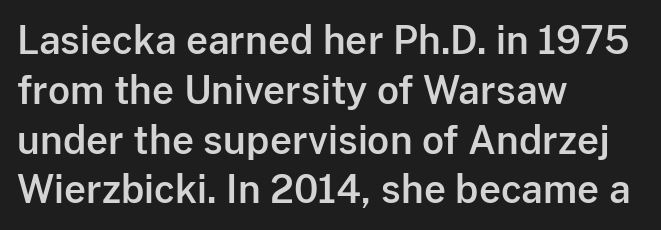
The image shows 38 px sans-serif type, upright; set left-aligned, normal line spacing (1.31x), normal letter spacing, not underlined; low stroke contrast and a medium x-height.
